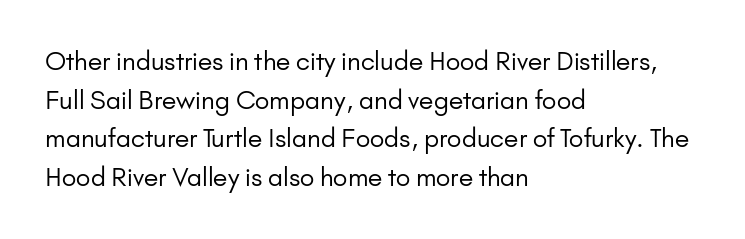
{"italic": "no", "bold": "no", "underline": "no", "align": "left", "line_spacing": "normal", "line_spacing_ratio": 1.55, "letter_spacing": "normal", "letter_spacing_em": 0.0, "glyph_px": 25}
